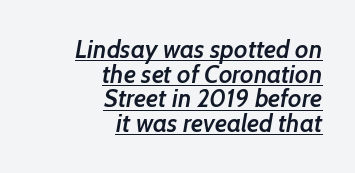
Which margin do the lines hug? The right one — the left edge is uneven. Words appear dense and cohesive because spacing is normal. Glance below the letters and you will spot a drawn line. What weight is shown? A semibold, between regular and bold. Rows of type sit shoulder to shoulder in the vertical direction.
